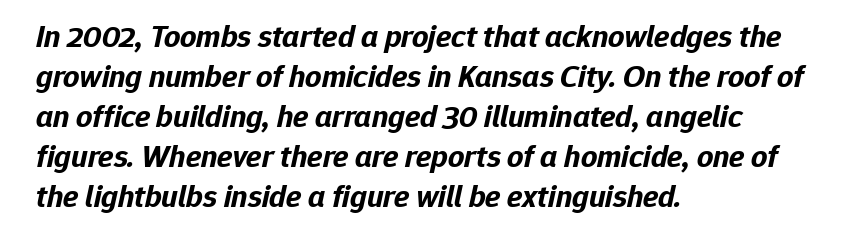
The image shows 32 px bold type, italic (leaning right); set left-aligned, normal line spacing (1.25x), normal letter spacing, not underlined; low stroke contrast and a medium x-height.
